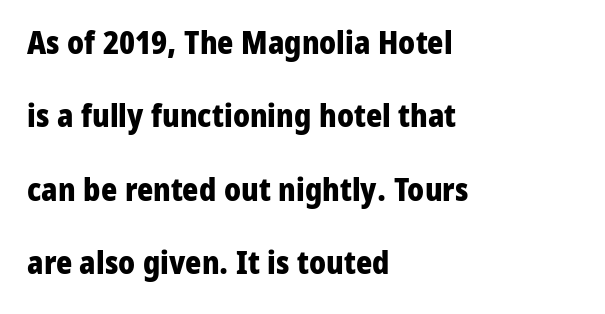
The image shows 31 px heavy sans-serif type, upright; set left-aligned, loose line spacing (2.37x), normal letter spacing, not underlined; low stroke contrast and a medium x-height.
